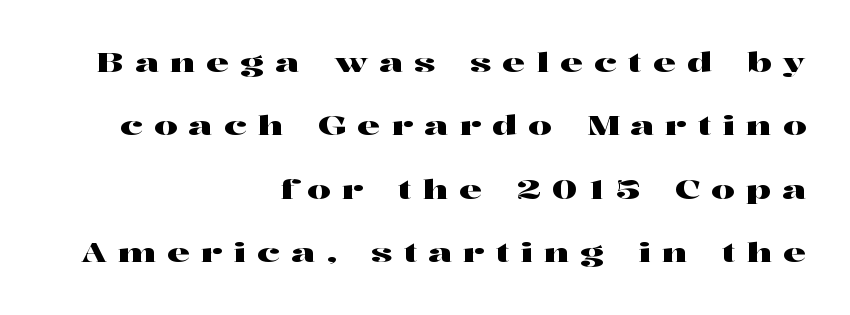
The image shows 26 px text type, upright; set right-aligned, loose line spacing (2.44x), unusually wide letter spacing (+0.43 em), not underlined.
